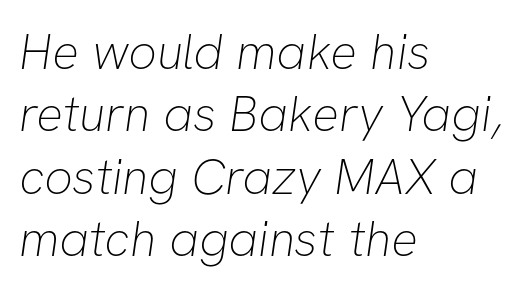
This sample uses plain, unmodified letter spacing. If you measured baseline to baseline, you'd find a middling distance. Nobody drew a line under any word here. Typographically, this falls in the sans-serif category. A typesetter would call this proportional, since set widths differ per character.
